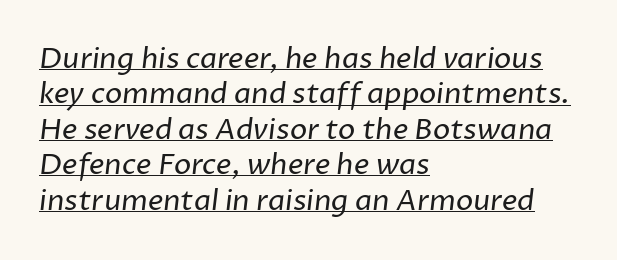
Font category for this specimen: sans-serif. The letters look calm and open, with moderate or lighter stems. How are the letters spaced? Ordinarily, with no added tracking. The glyphs are accompanied by a horizontal stroke just below them. The letters advance in unequal steps, a hallmark of proportional type.
